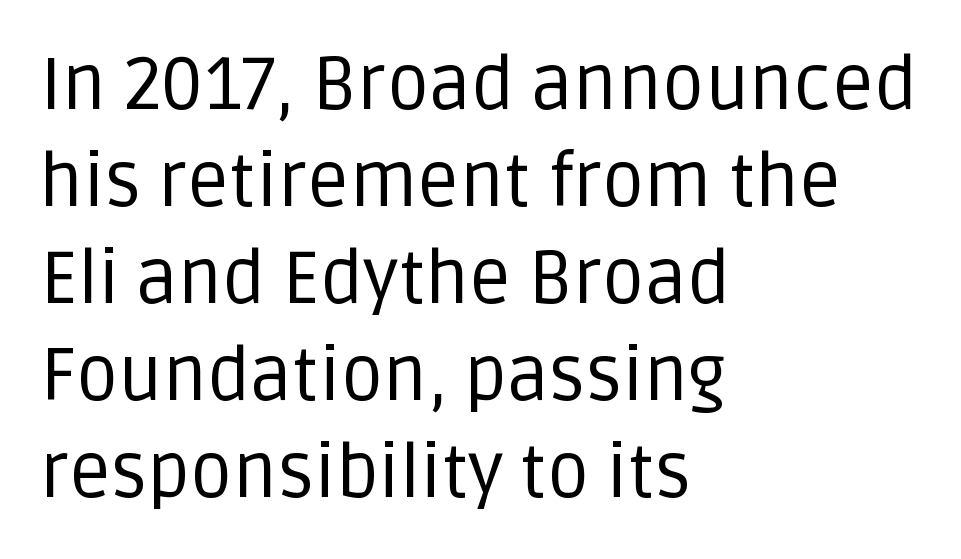
Line spacing here is normal. Where is the straight margin? On the left. Posture: straight, roman, zero tilt. Underline: absent.
